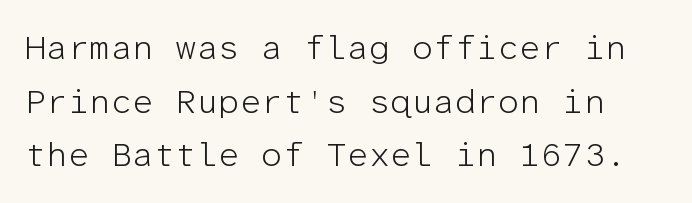
The image shows 34 px light sans-serif type, upright, monospaced; set normal line spacing (1.58x), normal letter spacing, not underlined; low stroke contrast and a medium x-height.
